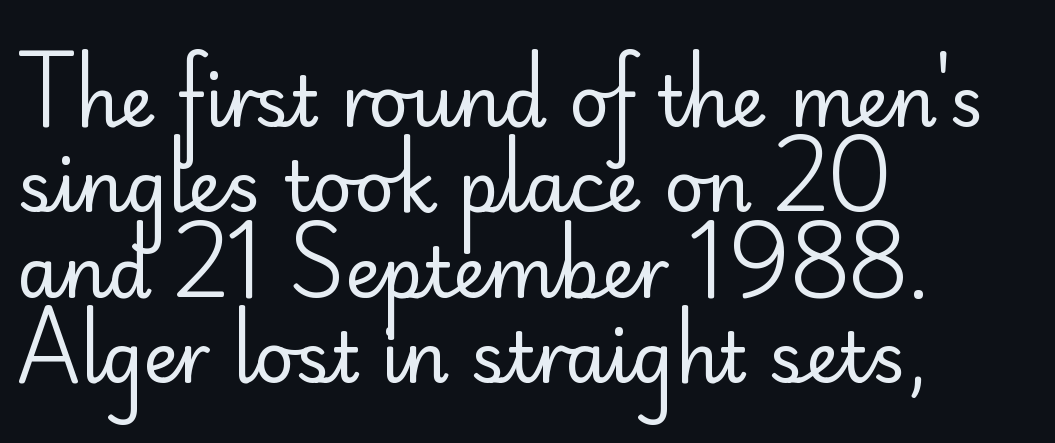
{"serif": "no", "italic": "no", "bold": "no", "weight": "regular", "width": "normal", "stroke_contrast": "low", "x_height": "small", "monospaced": "no", "underline": "no", "align": "left", "line_spacing_ratio": 1.22, "letter_spacing": "normal", "letter_spacing_em": 0.0, "glyph_px": 70}
